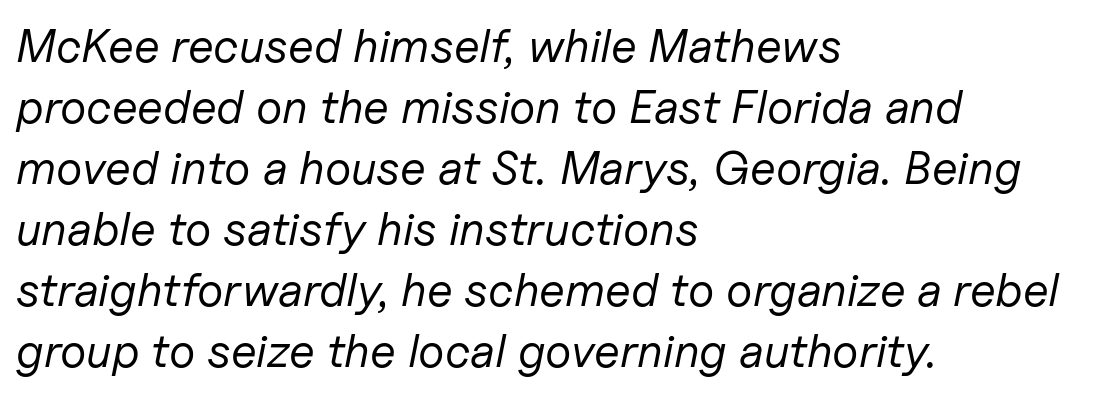
Is the stroke heavy? The answer is a plain regular-or-lighter. The compositor pushed each line to the left boundary. The foot of each line stays bare and open. Note the varied advance widths — an 'i' is clearly narrower than an 'm'. Rows of type keep a routine distance in the vertical direction.
